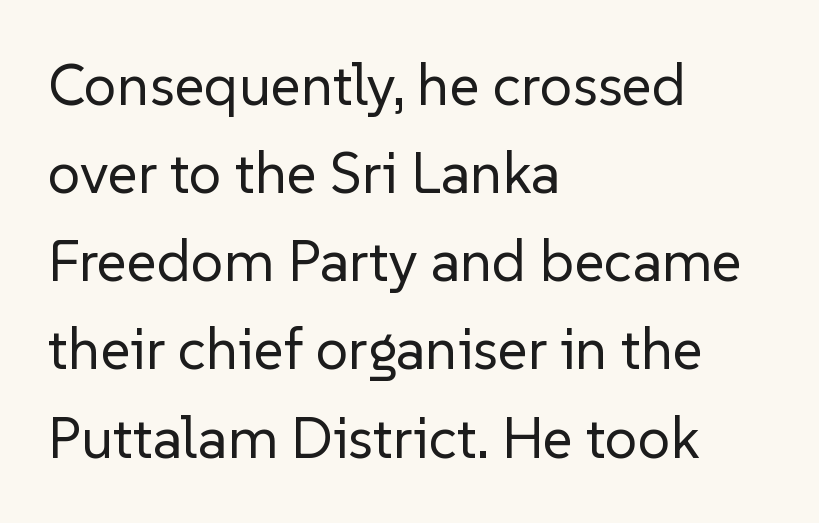
Q: Is the text bold? A: No.
Q: Is the text italic (slanted)? A: No, it is upright.
Q: Is the typeface a serif or a sans-serif typeface? A: Sans-serif.
Q: Is the text underlined? A: No.
Q: How is the paragraph aligned? A: Left-aligned.
Q: Is the spacing between letters normal or unusually wide? A: Normal.
Q: Is the spacing between lines tight, normal or loose? A: Normal.
Q: Width (condensed, normal, or wide)? A: Normal.
Q: Stroke contrast? A: Low.
Q: x-height? A: Medium.
Q: Monospaced? A: No.
